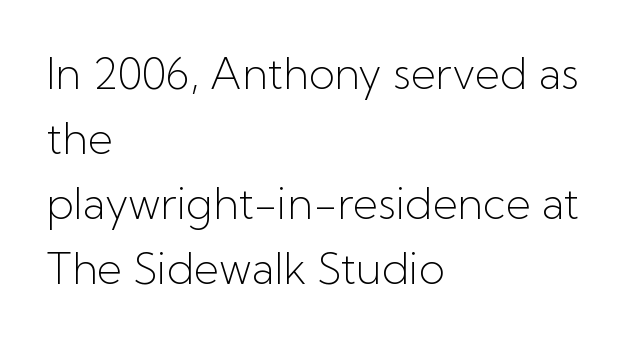
The image shows 43 px light sans-serif type, upright; set left-aligned, normal line spacing (1.51x), normal letter spacing, not underlined; low stroke contrast and a medium x-height.
